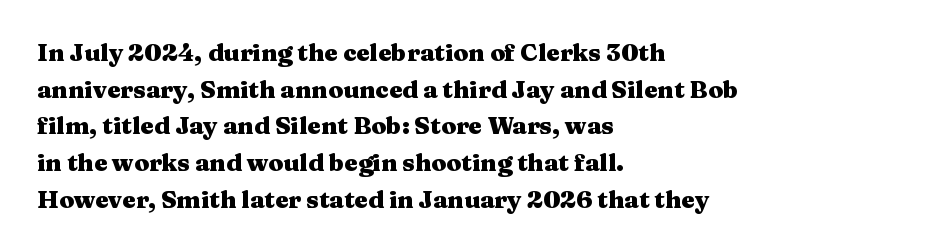
The image shows 24 px bold type, upright; set left-aligned, normal line spacing (1.53x), normal letter spacing, not underlined.
